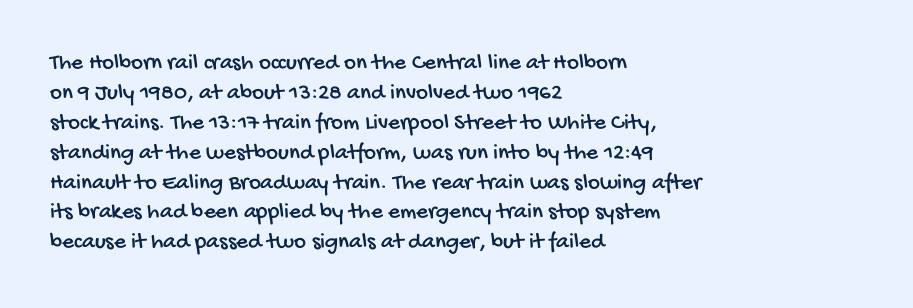
Underlining? Definitely not there. The passage is arranged the way most books set body copy — flush left. The tracking reads as untouched default to a designer's eye. Regarding leading, the lines here are spaced in the standard way.
